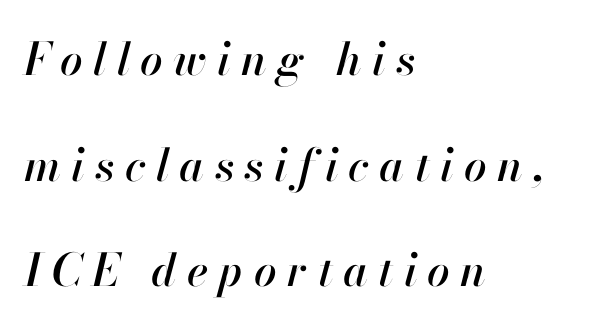
The image shows 45 px text type, italic (leaning right); set left-aligned, loose line spacing (2.35x), unusually wide letter spacing (+0.23 em), not underlined; high stroke contrast and a small x-height.
